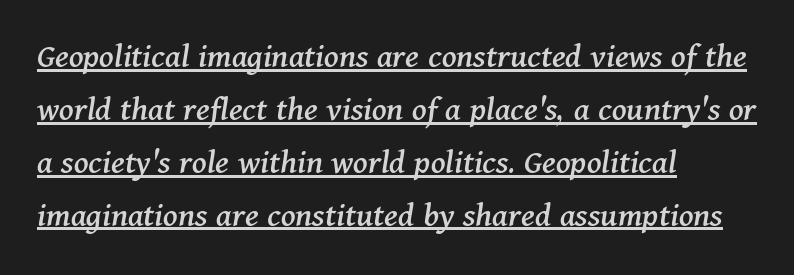
Q: Is the text italic (slanted)? A: Yes, it leans right by about 11 degrees.
Q: Is the typeface a serif or a sans-serif typeface? A: Serif.
Q: Is the text underlined? A: Yes.
Q: How is the paragraph aligned? A: Left-aligned.
Q: Is the spacing between letters normal or unusually wide? A: Normal.
Q: Is the spacing between lines tight, normal or loose? A: Normal.
Q: Width (condensed, normal, or wide)? A: Normal.
Q: Stroke contrast? A: Medium.
Q: x-height? A: Medium.
Q: Monospaced? A: No.
